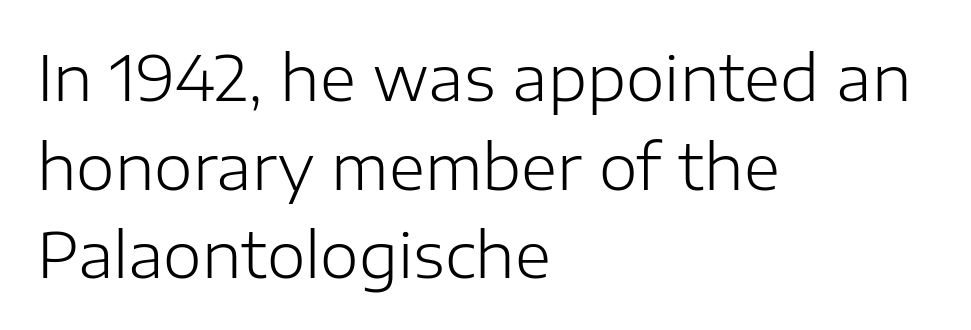
How are the letters spaced? Ordinarily, with no added tracking. Stems and bowls with no extra thickness — not bold. Compared with typical paragraphs, the rows here are spaced about the same. The typography opts for an upright posture over an oblique one.
